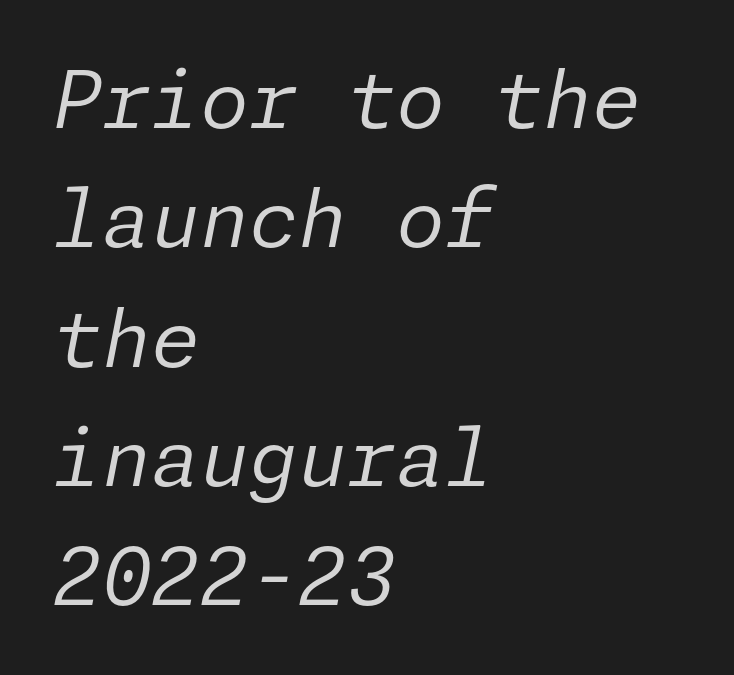
Q: Is the text bold? A: No.
Q: Is the text italic (slanted)? A: Yes, it leans right by about 11 degrees.
Q: Is the text underlined? A: No.
Q: How is the paragraph aligned? A: Left-aligned.
Q: Is the spacing between letters normal or unusually wide? A: Normal.
Q: Is the spacing between lines tight, normal or loose? A: Normal.
Q: Width (condensed, normal, or wide)? A: Normal.
Q: Stroke contrast? A: Low.
Q: x-height? A: Medium.
